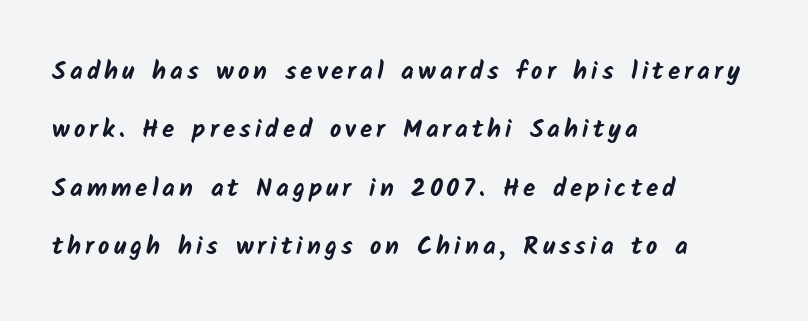
The face used here has the dense, thick strokes of a bold. The lines are quadded left. The specimen omits any rule beneath the text block's lines. Widely set lines give the paragraph a tall, airy silhouette.
